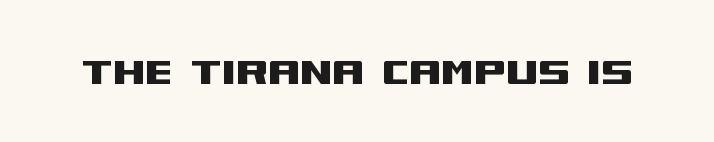
{"serif": "no", "italic": "no", "width": "wide", "stroke_contrast": "medium", "x_height": "large", "monospaced": "no", "underline": "no", "letter_spacing": "normal", "letter_spacing_em": 0.0, "glyph_px": 46}
